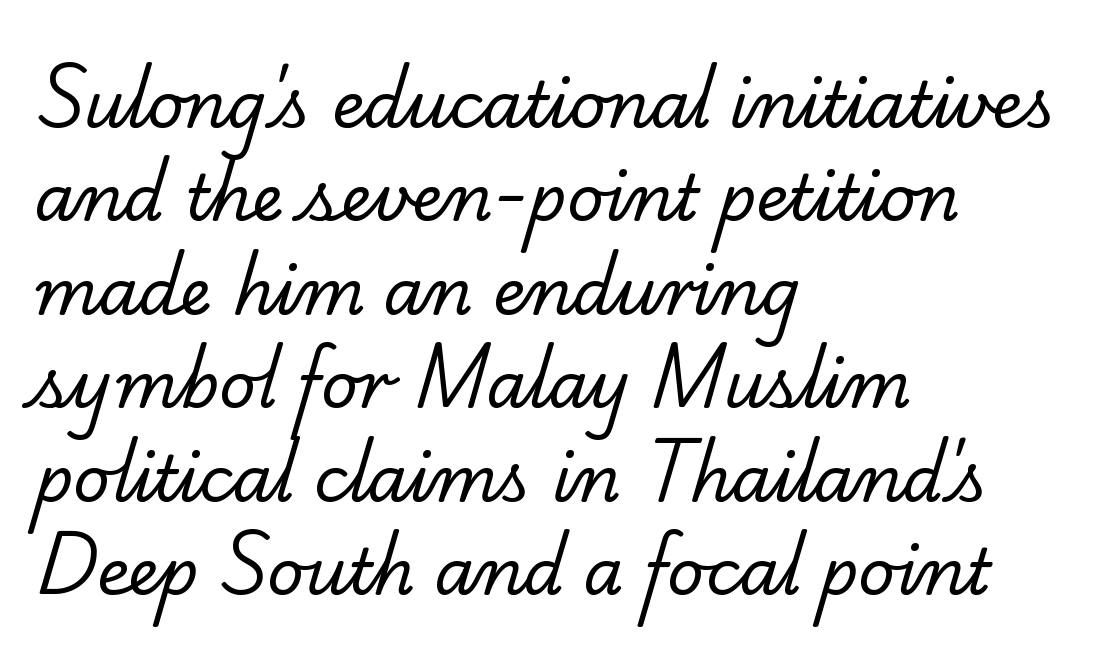
The image shows 64 px regular-weight type; set left-aligned, normal line spacing (1.46x), normal letter spacing, not underlined; low stroke contrast and a small x-height.
